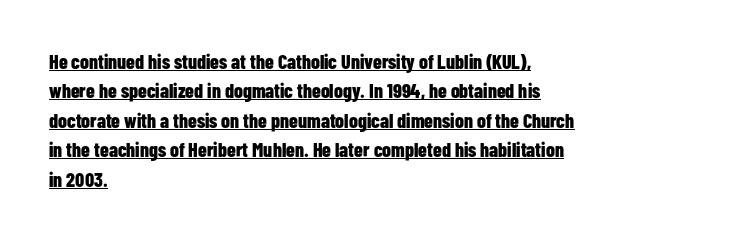
{"italic": "no", "bold": "yes", "underline": "yes", "align": "left", "line_spacing": "normal", "line_spacing_ratio": 1.47, "letter_spacing": "normal", "letter_spacing_em": 0.0, "glyph_px": 20}
